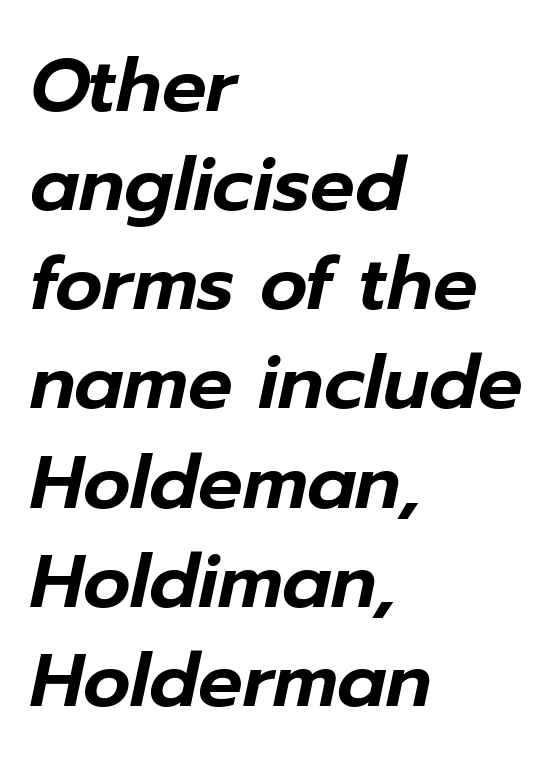
{"italic": "yes", "lean": "right", "slant_degrees": 12, "width": "normal", "stroke_contrast": "low", "x_height": "medium", "monospaced": "no", "underline": "no", "align": "left", "line_spacing": "normal", "line_spacing_ratio": 1.34, "letter_spacing": "normal", "letter_spacing_em": 0.0, "glyph_px": 74}
